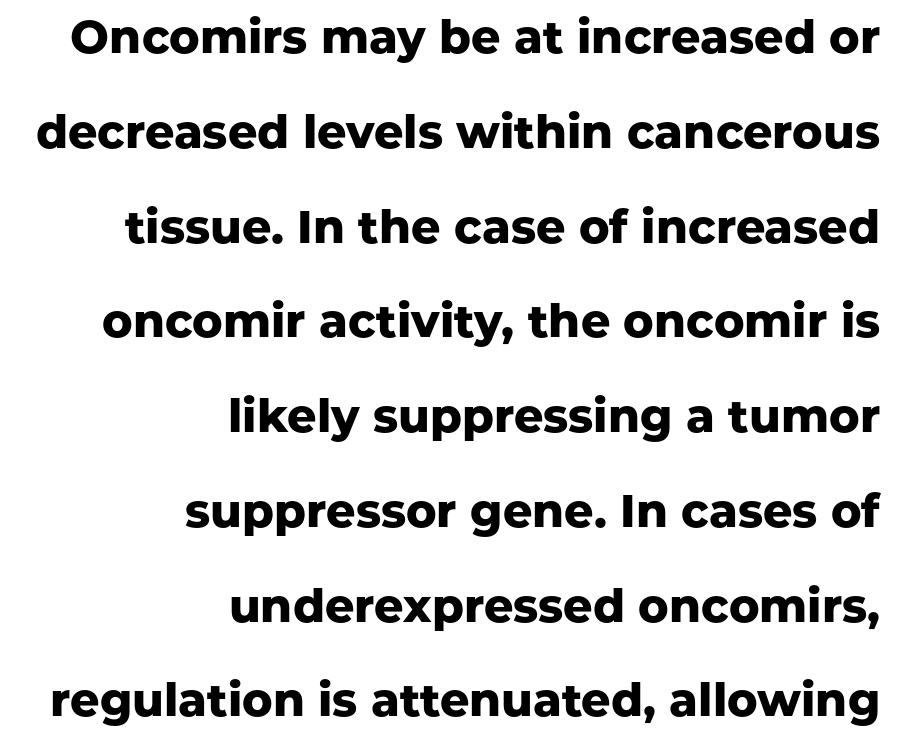
{"serif": "no", "italic": "no", "bold": "yes", "weight": "heavy", "width": "normal", "stroke_contrast": "low", "x_height": "medium", "monospaced": "no", "underline": "no", "align": "right", "line_spacing": "loose", "line_spacing_ratio": 2.06, "letter_spacing": "normal", "letter_spacing_em": 0.0, "glyph_px": 46}
